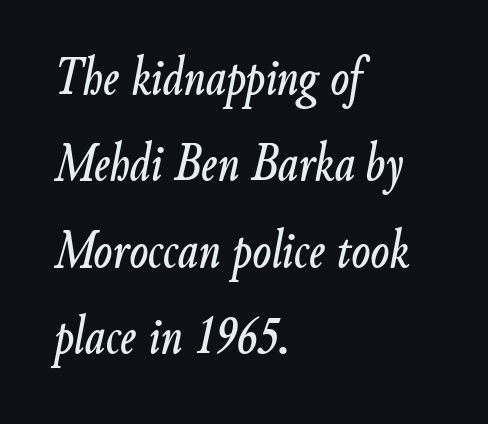
Q: Is the text italic (slanted)? A: Yes, it leans right by about 9 degrees.
Q: Is the text underlined? A: No.
Q: How is the paragraph aligned? A: Left-aligned.
Q: Is the spacing between letters normal or unusually wide? A: Normal.
Q: Is the spacing between lines tight, normal or loose? A: Normal.
Q: Width (condensed, normal, or wide)? A: Condensed.
Q: Stroke contrast? A: Low.
Q: x-height? A: Small.
Q: Monospaced? A: No.
